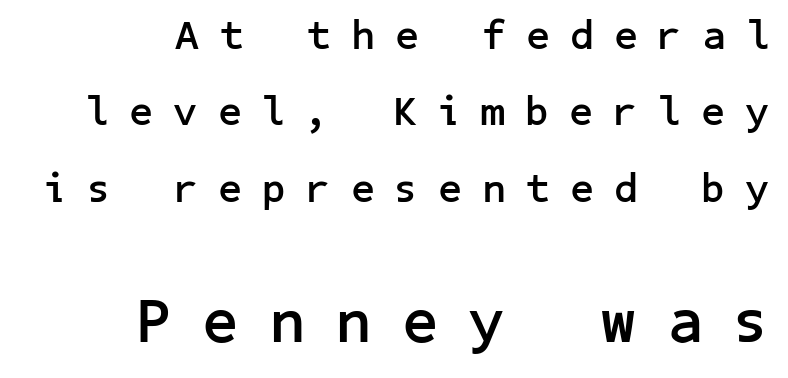
Casual observation: everything's shoved over to the right. Two sizes are in play, and the larger belongs to the second block. Strong, thick strokes mark this as bold type. The face used here is a sans, in the tradition of grotesques and geometrics.
